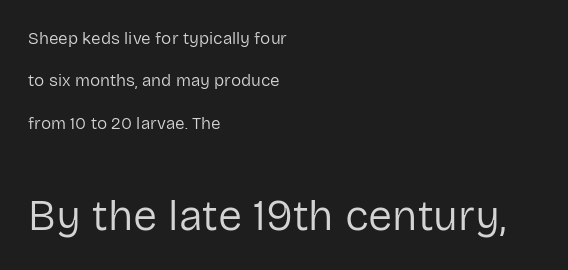
{"serif": "no", "italic": "no", "bold": "no", "weight": "regular", "width": "normal", "stroke_contrast": "low", "x_height": "medium", "monospaced": "no", "underline": "no", "align": "left", "line_spacing": "loose", "line_spacing_ratio": 2.5, "letter_spacing": "normal", "letter_spacing_em": 0.0, "larger_block": "second", "size_ratio": 2.53, "glyph_px": 43}
